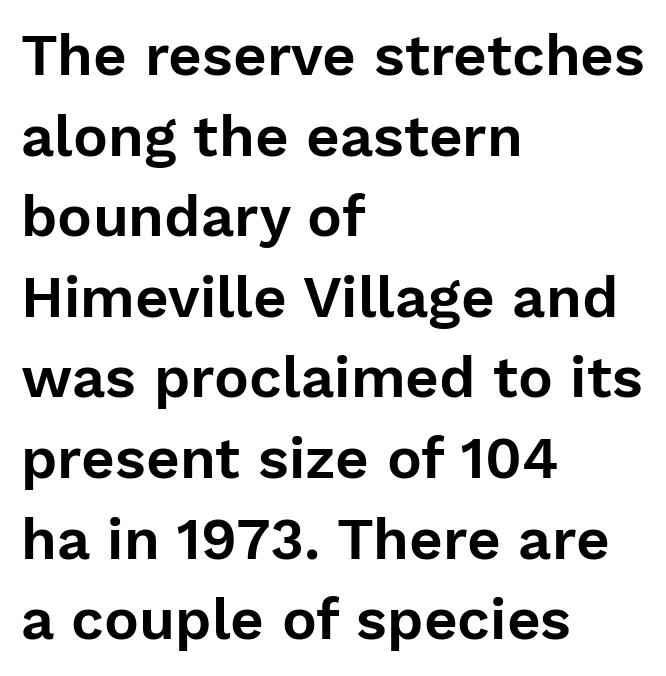
{"serif": "no", "italic": "no", "width": "normal", "stroke_contrast": "low", "x_height": "medium", "monospaced": "no", "underline": "no", "align": "left", "line_spacing": "normal", "line_spacing_ratio": 1.39, "letter_spacing": "normal", "letter_spacing_em": 0.0, "glyph_px": 58}
